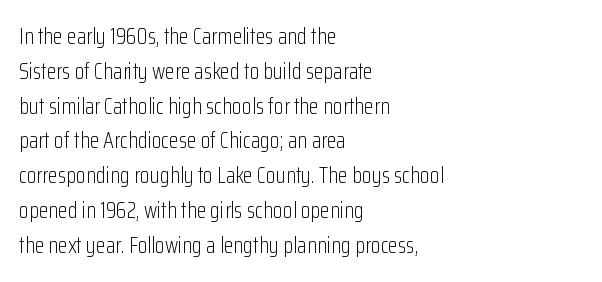
{"italic": "no", "bold": "no", "underline": "no", "align": "left", "line_spacing": "normal", "line_spacing_ratio": 1.58, "letter_spacing": "normal", "letter_spacing_em": 0.0, "glyph_px": 22}
